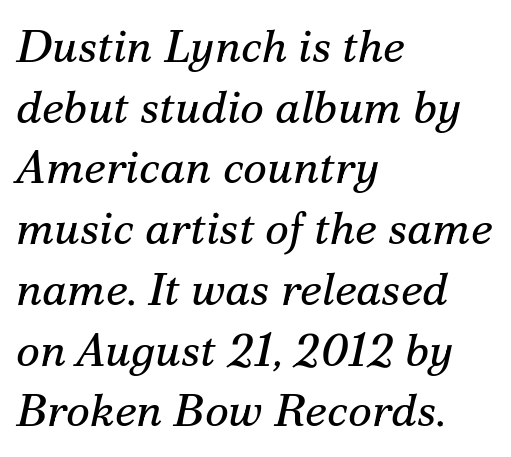
Is the stroke heavy? The answer is a plain regular-or-lighter. No word sits above an underline. The leading is moderate, giving the passage an even texture. This sample uses plain, unmodified letter spacing. Every row of glyphs begins at an identical x-position on the left. Do the characters align in a grid? No, the font is proportional.
